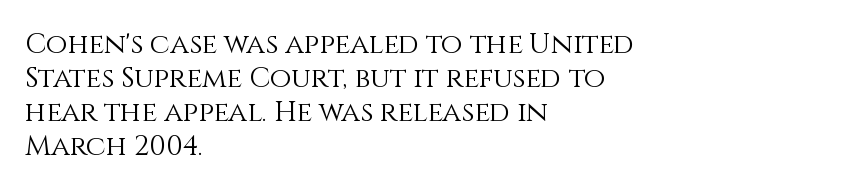
Q: Is the text bold? A: No.
Q: Is the text italic (slanted)? A: No, it is upright.
Q: Is the text underlined? A: No.
Q: How is the paragraph aligned? A: Left-aligned.
Q: Is the spacing between letters normal or unusually wide? A: Normal.
Q: Width (condensed, normal, or wide)? A: Normal.
Q: x-height? A: Large.
Q: Monospaced? A: No.
